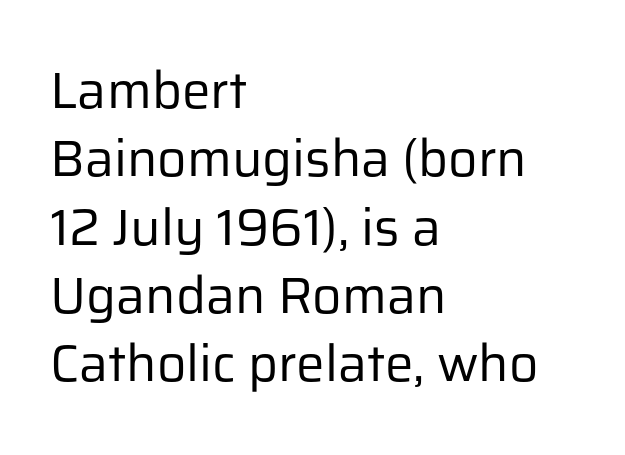
The image shows 51 px regular-weight sans-serif type, upright; set left-aligned, normal line spacing (1.34x), normal letter spacing, not underlined; low stroke contrast and a medium x-height.
